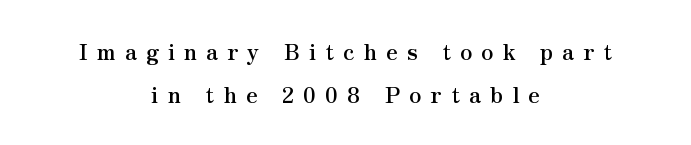
Horizontally, the lines are justified to the midpoint only. Clear beneath every line of the passage. Unlike italic type, these characters show no tilt at all. Heavy-handed strokes throughout: this text is bold.
